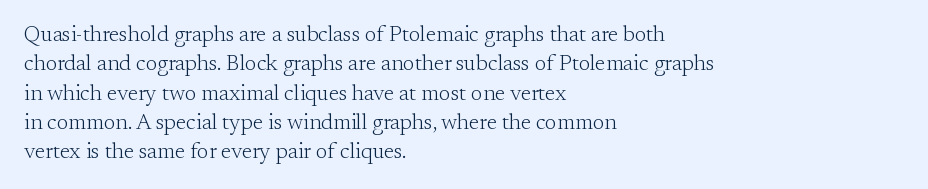
{"italic": "no", "bold": "no", "underline": "no", "align": "left", "line_spacing": "normal", "line_spacing_ratio": 1.33, "letter_spacing": "normal", "letter_spacing_em": 0.0, "glyph_px": 22}
